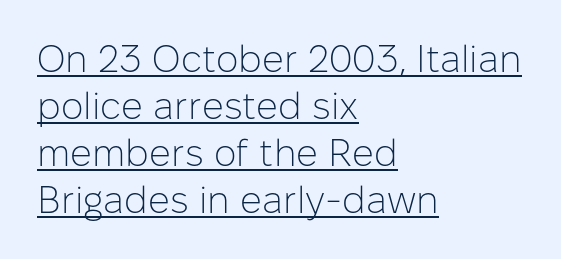
{"serif": "no", "italic": "no", "bold": "no", "weight": "light", "width": "normal", "stroke_contrast": "low", "x_height": "medium", "monospaced": "no", "underline": "yes", "align": "left", "line_spacing_ratio": 1.24, "letter_spacing": "normal", "letter_spacing_em": 0.0, "glyph_px": 38}
